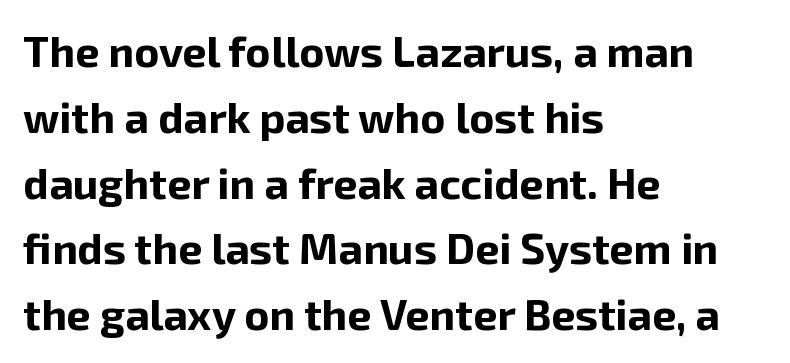
{"serif": "no", "italic": "no", "bold": "yes", "weight": "bold", "width": "normal", "stroke_contrast": "low", "x_height": "medium", "monospaced": "no", "underline": "no", "align": "left", "line_spacing": "normal", "line_spacing_ratio": 1.53, "letter_spacing": "normal", "letter_spacing_em": 0.0, "glyph_px": 43}
